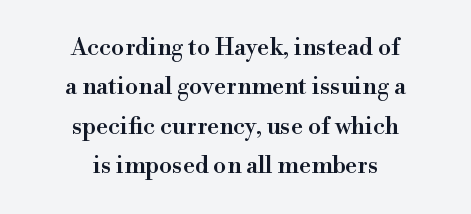
Quick note: interline space is typical. Italic? Not at all — the glyphs are vertical. A centered setting, common on invitations and titles, is used for this passage. No extra tracking has been applied to these lines.
